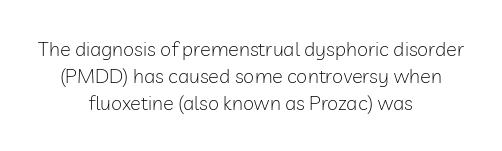
{"italic": "no", "bold": "no", "underline": "no", "align": "center", "line_spacing": "normal", "line_spacing_ratio": 1.36, "letter_spacing": "normal", "letter_spacing_em": 0.0, "glyph_px": 20}
